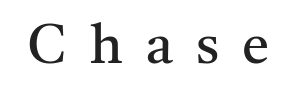
{"serif": "yes", "italic": "no", "bold": "no", "weight": "regular", "width": "normal", "stroke_contrast": "medium", "x_height": "medium", "monospaced": "no", "underline": "no", "letter_spacing": "wide", "letter_spacing_em": 0.42, "glyph_px": 55}
